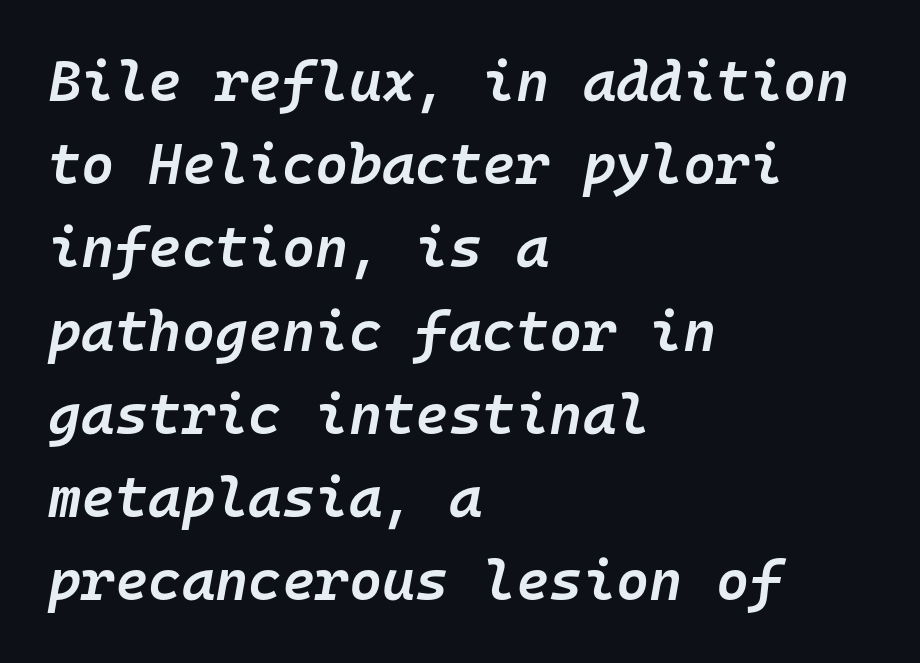
Q: Is the text bold? A: Semi-bold.
Q: Is the text italic (slanted)? A: Yes, it leans right by about 10 degrees.
Q: Is the text underlined? A: No.
Q: How is the paragraph aligned? A: Left-aligned.
Q: Is the spacing between letters normal or unusually wide? A: Normal.
Q: Is the spacing between lines tight, normal or loose? A: Normal.
Q: Width (condensed, normal, or wide)? A: Normal.
Q: Stroke contrast? A: Low.
Q: x-height? A: Medium.
Q: Monospaced? A: Yes.
